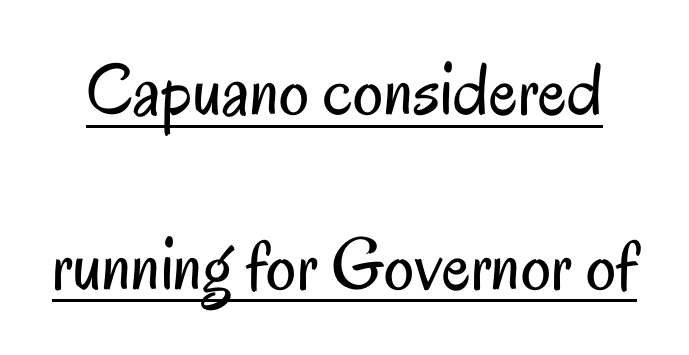
{"serif": "no", "italic": "no", "bold": "no", "weight": "regular", "width": "condensed", "stroke_contrast": "low", "x_height": "small", "monospaced": "no", "underline": "yes", "line_spacing": "loose", "line_spacing_ratio": 2.33, "letter_spacing": "normal", "letter_spacing_em": 0.0, "glyph_px": 75}
